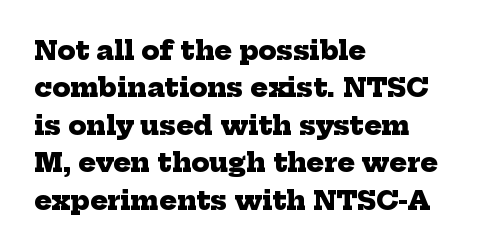
{"bold": "yes", "underline": "no", "align": "left", "line_spacing": "normal", "line_spacing_ratio": 1.44, "letter_spacing": "normal", "letter_spacing_em": 0.0, "glyph_px": 26}
